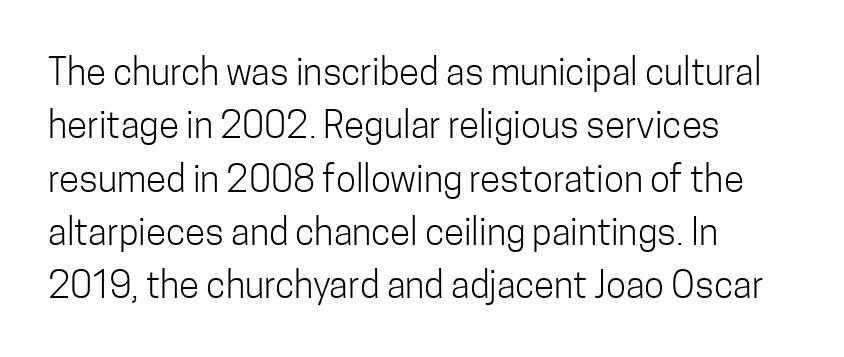
Q: Is the text bold? A: No.
Q: Is the text italic (slanted)? A: No, it is upright.
Q: Is the typeface a serif or a sans-serif typeface? A: Sans-serif.
Q: Is the text underlined? A: No.
Q: How is the paragraph aligned? A: Left-aligned.
Q: Is the spacing between letters normal or unusually wide? A: Normal.
Q: Is the spacing between lines tight, normal or loose? A: Normal.
Q: Width (condensed, normal, or wide)? A: Condensed.
Q: Stroke contrast? A: Low.
Q: x-height? A: Medium.
Q: Monospaced? A: No.
